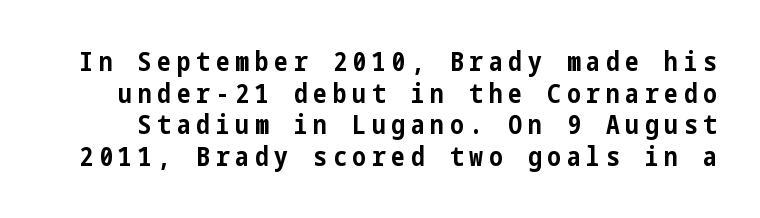
The specimen reads as upright at a glance. Descenders hang freely into open space. The face used here has the dense, thick strokes of a bold. Display-style spreading of the glyphs; the letterfit is very open.
